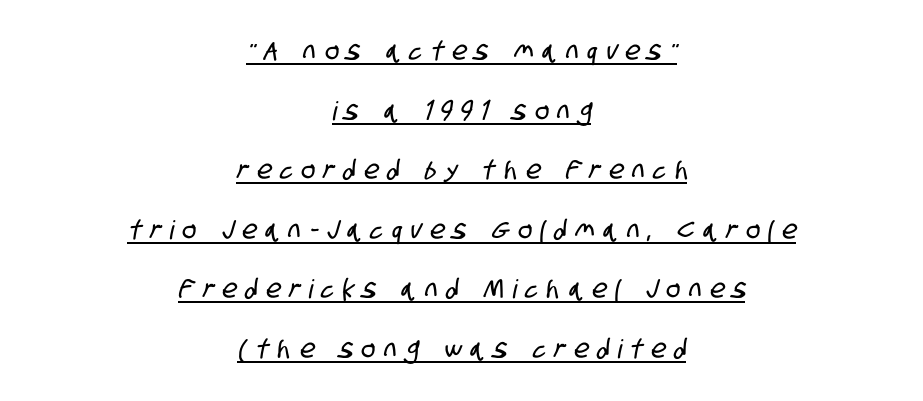
Check the space under the baseline: a stroke is drawn there. Both edges are ragged and mirror each other, which tells us the setting is centered. Horizontal bands of white between lines are thick stripes. In terms of letterspacing, this is a distinctly airy, spread setting.
